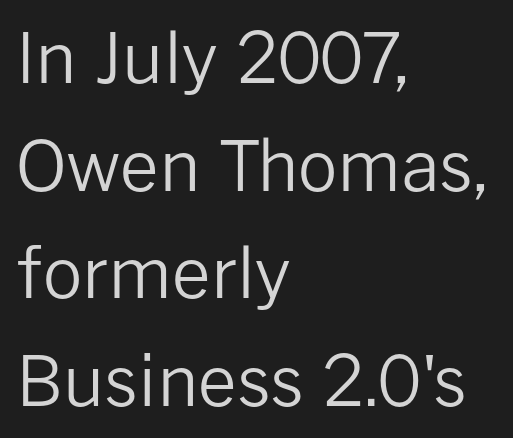
{"serif": "no", "italic": "no", "bold": "no", "weight": "regular", "width": "normal", "stroke_contrast": "low", "x_height": "medium", "monospaced": "no", "underline": "no", "align": "left", "line_spacing": "normal", "line_spacing_ratio": 1.56, "letter_spacing": "normal", "letter_spacing_em": 0.0, "glyph_px": 69}
